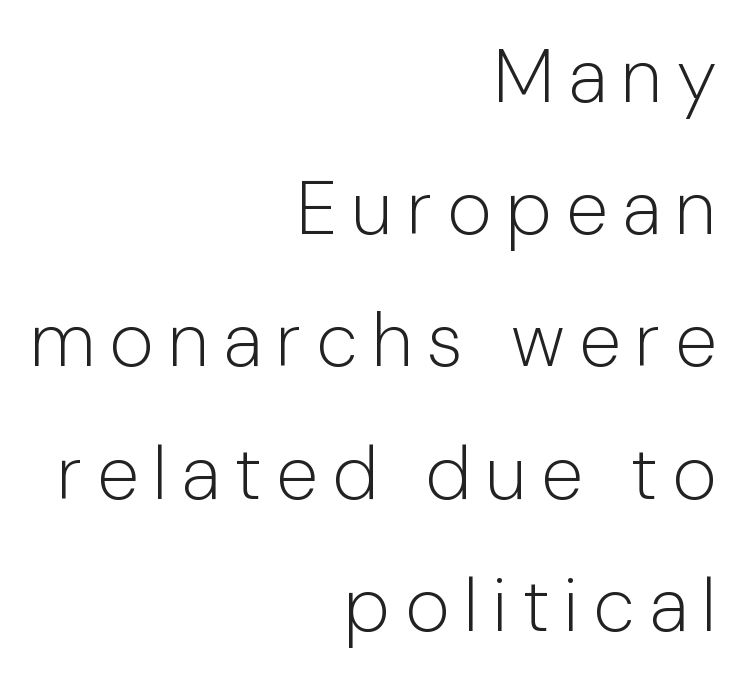
Looks like regular typesetting: each glyph gets only the width it needs. Each row of text sits above clean, open space. The characters display no serif detailing; their extremities are plain. Where is the straight margin? On the right. Stroke mass is kept to a normal reading level or below.
